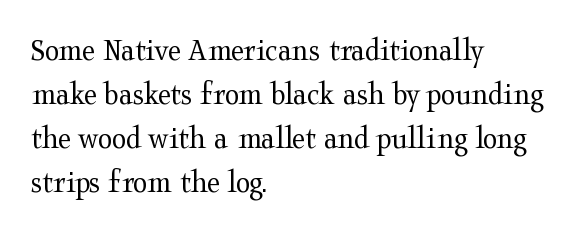
Q: Is the text bold? A: No.
Q: Is the text italic (slanted)? A: No, it is upright.
Q: Is the typeface a serif or a sans-serif typeface? A: Serif.
Q: Is the text underlined? A: No.
Q: How is the paragraph aligned? A: Left-aligned.
Q: Is the spacing between letters normal or unusually wide? A: Normal.
Q: Is the spacing between lines tight, normal or loose? A: Normal.
Q: Width (condensed, normal, or wide)? A: Wide.
Q: Stroke contrast? A: Medium.
Q: x-height? A: Medium.
Q: Monospaced? A: No.
